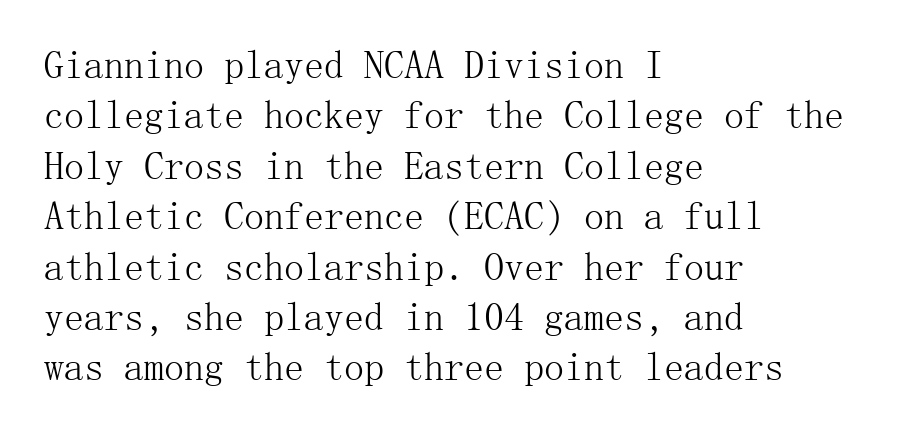
{"serif": "yes", "italic": "no", "bold": "no", "weight": "light", "width": "normal", "stroke_contrast": "medium", "x_height": "medium", "underline": "no", "align": "left", "line_spacing": "normal", "line_spacing_ratio": 1.26, "letter_spacing": "normal", "letter_spacing_em": 0.0, "glyph_px": 40}
